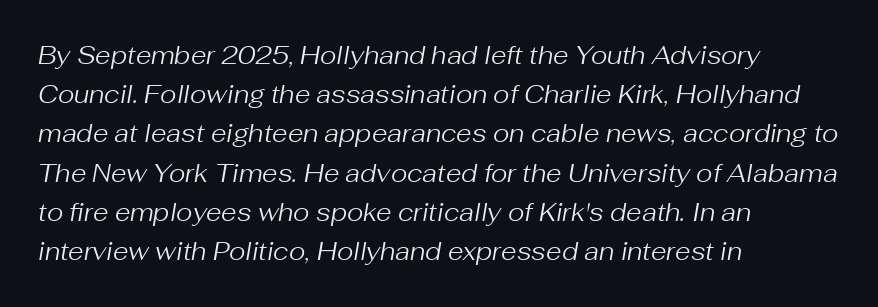
The passage shown is not bold in any degree. Italic? Definitely — the glyphs are oblique. Underlining? Definitely not there. Words appear dense and cohesive because spacing is normal. Each line starts at the same left margin while the right side varies.
